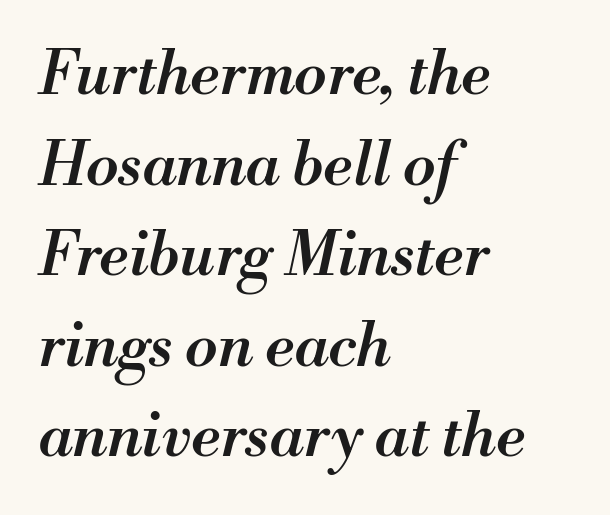
Q: Is the text bold? A: Semi-bold.
Q: Is the text italic (slanted)? A: Yes, it leans right by about 13 degrees.
Q: Is the text underlined? A: No.
Q: How is the paragraph aligned? A: Left-aligned.
Q: Is the spacing between letters normal or unusually wide? A: Normal.
Q: Is the spacing between lines tight, normal or loose? A: Normal.
Q: Width (condensed, normal, or wide)? A: Normal.
Q: Stroke contrast? A: Medium.
Q: x-height? A: Small.
Q: Monospaced? A: No.
